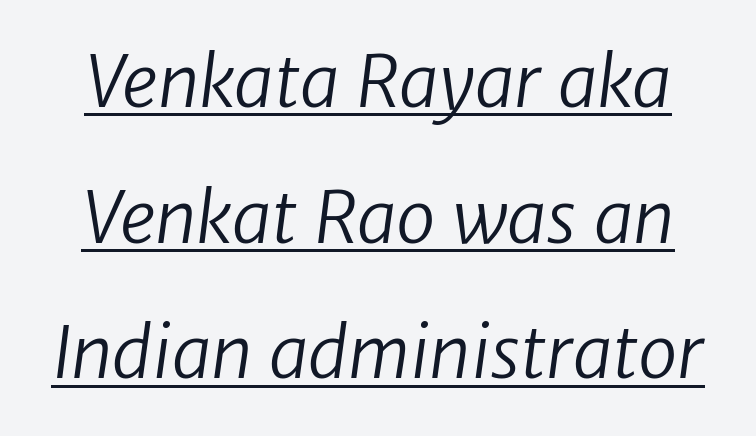
The image shows 71 px regular-weight sans-serif type; set loose line spacing (1.91x), normal letter spacing, underlined; low stroke contrast and a medium x-height.
